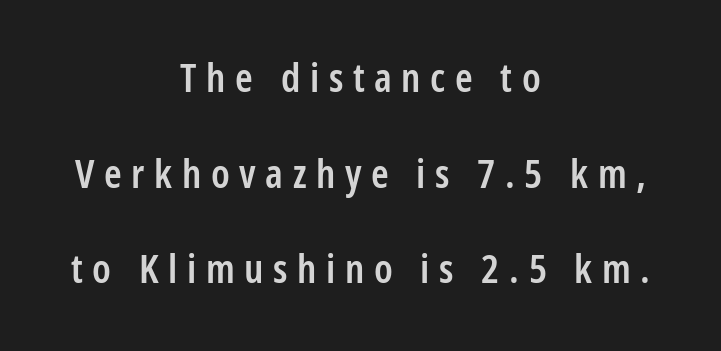
Q: Is the text bold? A: Semi-bold.
Q: Is the text italic (slanted)? A: No, it is upright.
Q: Is the typeface a serif or a sans-serif typeface? A: Sans-serif.
Q: Is the text underlined? A: No.
Q: How is the paragraph aligned? A: Centered.
Q: Is the spacing between letters normal or unusually wide? A: Unusually wide.
Q: Is the spacing between lines tight, normal or loose? A: Loose.
Q: Width (condensed, normal, or wide)? A: Condensed.
Q: Stroke contrast? A: Low.
Q: x-height? A: Medium.
Q: Monospaced? A: No.
